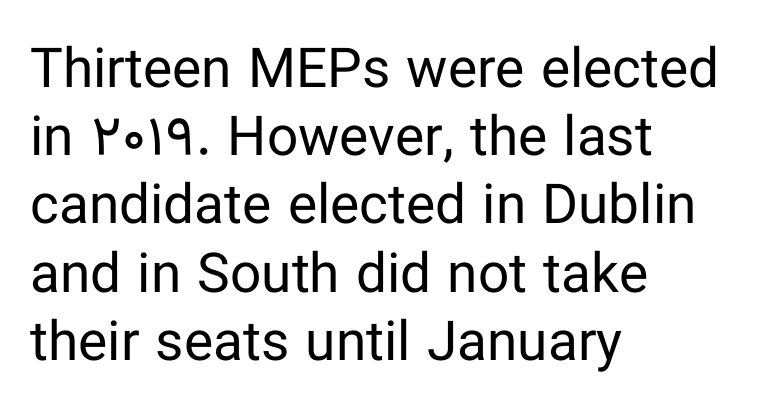
{"serif": "no", "italic": "no", "bold": "no", "weight": "regular", "width": "normal", "stroke_contrast": "low", "x_height": "medium", "monospaced": "no", "underline": "no", "align": "left", "line_spacing_ratio": 1.24, "letter_spacing": "normal", "letter_spacing_em": 0.0, "glyph_px": 55}
